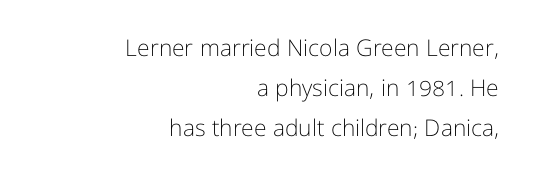
The font sits on the lighter half of the weight spectrum, regular included. Nobody drew a line under any word here. Does extra space separate the letters? No, they use regular spacing. The ragged edge is on the left, which tells us the setting is flush right.
